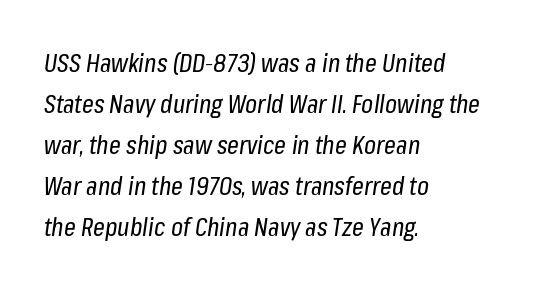
The image shows 26 px text type, italic (leaning right); set left-aligned, normal line spacing (1.58x), normal letter spacing, not underlined.
